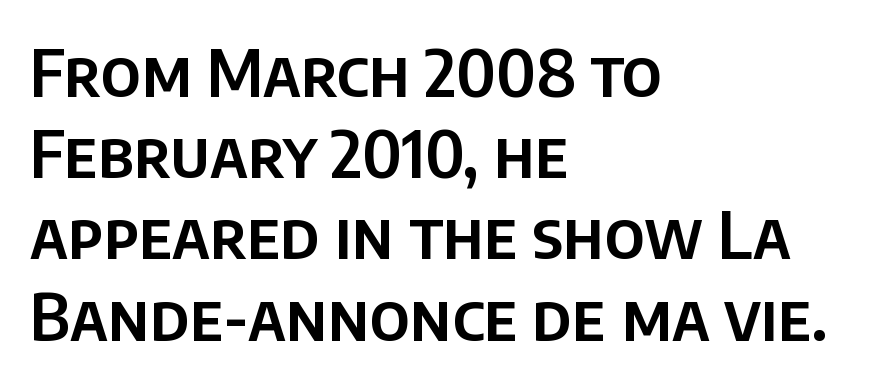
{"serif": "no", "italic": "no", "width": "normal", "stroke_contrast": "low", "x_height": "large", "monospaced": "no", "underline": "no", "align": "left", "line_spacing": "normal", "line_spacing_ratio": 1.25, "letter_spacing": "normal", "letter_spacing_em": 0.0, "glyph_px": 65}
